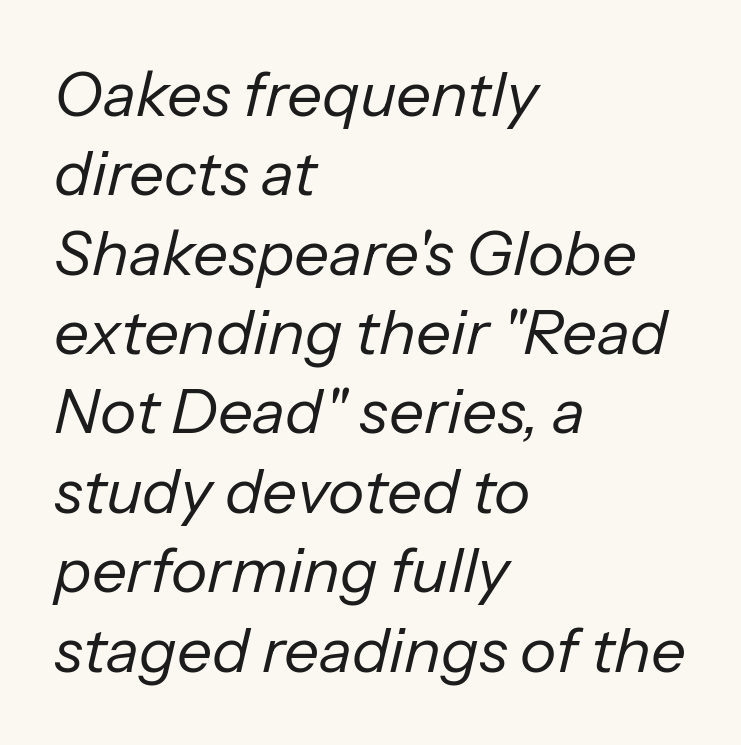
Honestly, the row spacing looks completely unremarkable. Each letter keeps its own natural width here, so spacing adapts to shape. The text carries the slant typical of an italic or oblique font. This reads as an unemphasized weight, regular at the heaviest. Layout note: lines flush left.
